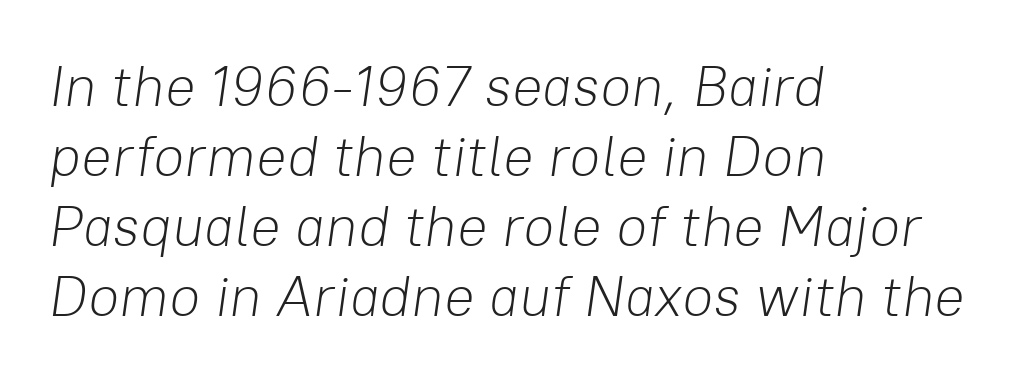
Q: Is the text bold? A: No.
Q: Is the text italic (slanted)? A: Yes, it leans right by about 8 degrees.
Q: Is the text underlined? A: No.
Q: How is the paragraph aligned? A: Left-aligned.
Q: Is the spacing between letters normal or unusually wide? A: Normal.
Q: Width (condensed, normal, or wide)? A: Normal.
Q: Stroke contrast? A: Low.
Q: x-height? A: Medium.
Q: Monospaced? A: No.
